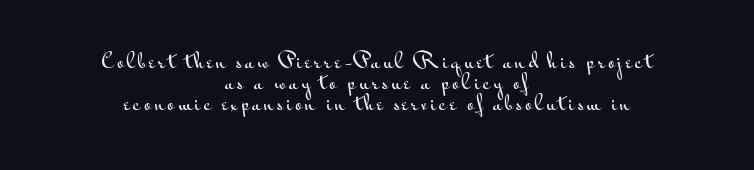
The image shows 20 px text type; set centered, tight line spacing (1.06x), not underlined.
